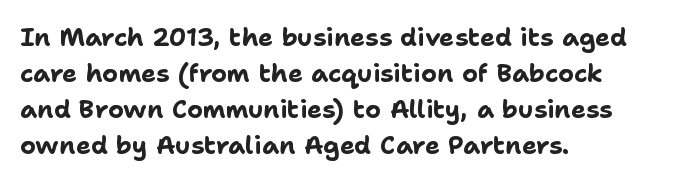
Nope, not italic — everything's standing straight. A normal amount of white space separates one row of letters from the next. Pretty heavy lettering here — definitely bold. Line starts are locked; line ends wander. Tracking here is standard; glyphs follow each other at the usual distance. Decoration check: the copy has no underline.
